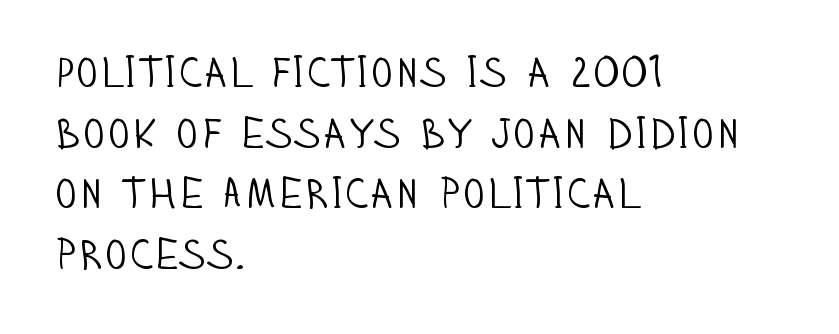
{"serif": "no", "italic": "no", "bold": "no", "weight": "light", "width": "condensed", "stroke_contrast": "low", "x_height": "large", "monospaced": "no", "underline": "no", "align": "left", "line_spacing": "normal", "line_spacing_ratio": 1.41, "letter_spacing": "normal", "letter_spacing_em": 0.0, "glyph_px": 43}
